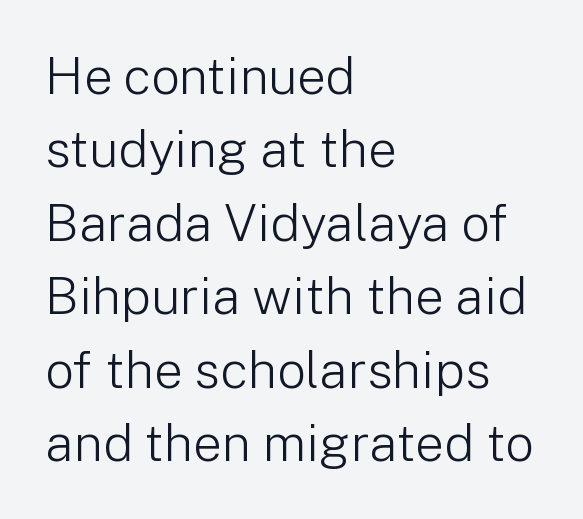
The characters display no serif detailing; their extremities are plain. A light-to-regular cut is what we see here. Proportional: the letters do not fall into vertical columns. A student would call this left alignment; a typographer would say flush left, rag right. Ascenders rise straight up at ninety degrees.
